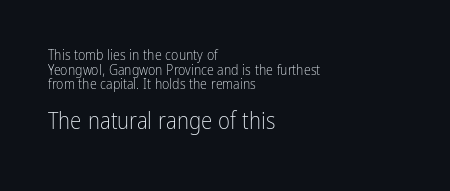
Q: Is the text bold? A: No.
Q: Is the text italic (slanted)? A: No, it is upright.
Q: Is the text underlined? A: No.
Q: How is the paragraph aligned? A: Left-aligned.
Q: Is the spacing between letters normal or unusually wide? A: Normal.
Q: Is the spacing between lines tight, normal or loose? A: Tight.
Q: Which block of text is set in a larger size, the first (top) or the second (bottom)? A: The second (bottom) one.
